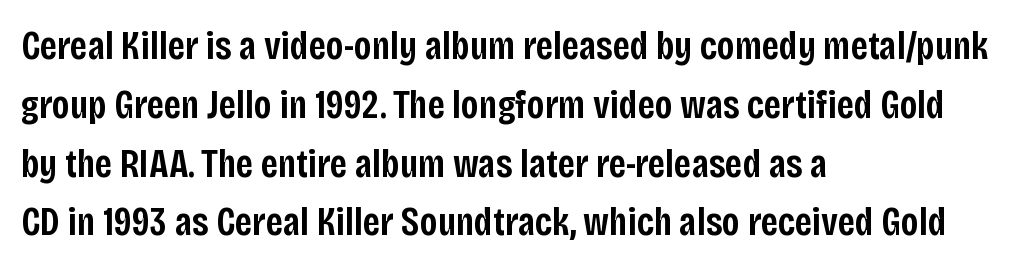
Q: Is the text bold? A: Semi-bold.
Q: Is the text italic (slanted)? A: No, it is upright.
Q: Is the typeface a serif or a sans-serif typeface? A: Sans-serif.
Q: Is the text underlined? A: No.
Q: How is the paragraph aligned? A: Left-aligned.
Q: Is the spacing between letters normal or unusually wide? A: Normal.
Q: Is the spacing between lines tight, normal or loose? A: Normal.
Q: Width (condensed, normal, or wide)? A: Condensed.
Q: Stroke contrast? A: Low.
Q: x-height? A: Large.
Q: Monospaced? A: No.
